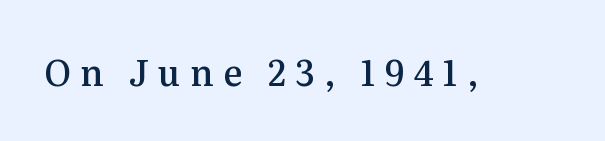
Q: Is the text bold? A: Semi-bold.
Q: Is the text italic (slanted)? A: No, it is upright.
Q: Is the typeface a serif or a sans-serif typeface? A: Serif.
Q: Is the text underlined? A: No.
Q: Is the spacing between letters normal or unusually wide? A: Unusually wide.
Q: Width (condensed, normal, or wide)? A: Normal.
Q: Stroke contrast? A: Medium.
Q: x-height? A: Medium.
Q: Monospaced? A: No.
